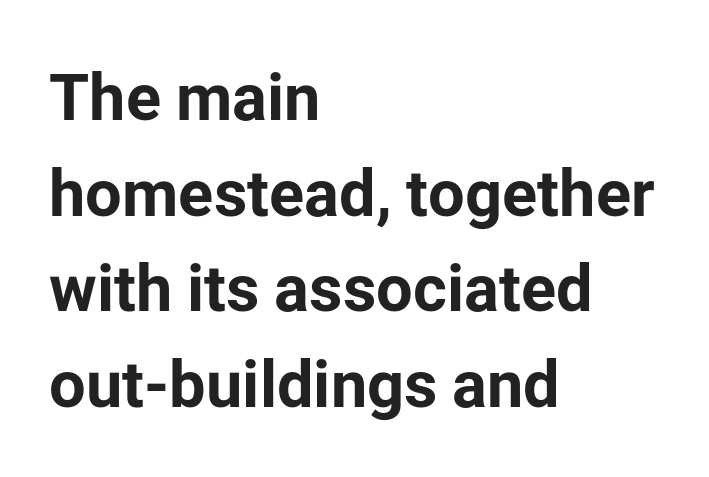
The image shows 65 px bold sans-serif type, upright; set left-aligned, normal line spacing (1.47x), normal letter spacing, not underlined; low stroke contrast and a medium x-height.
